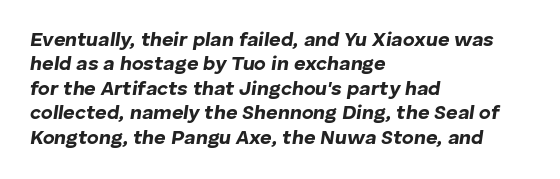
The image shows 20 px bold type, italic (leaning right); set left-aligned, line spacing 1.22x, normal letter spacing, not underlined.
